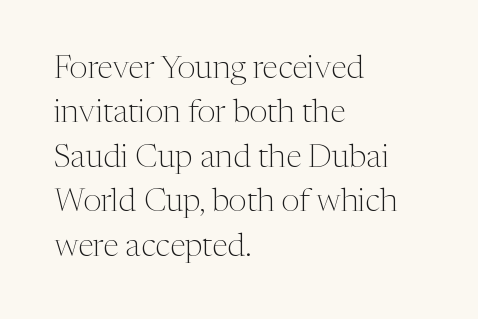
Q: Is the text bold? A: No.
Q: Is the text italic (slanted)? A: No, it is upright.
Q: Is the typeface a serif or a sans-serif typeface? A: Serif.
Q: Is the text underlined? A: No.
Q: How is the paragraph aligned? A: Left-aligned.
Q: Is the spacing between letters normal or unusually wide? A: Normal.
Q: Is the spacing between lines tight, normal or loose? A: Normal.
Q: Width (condensed, normal, or wide)? A: Normal.
Q: Stroke contrast? A: Medium.
Q: x-height? A: Medium.
Q: Monospaced? A: No.
